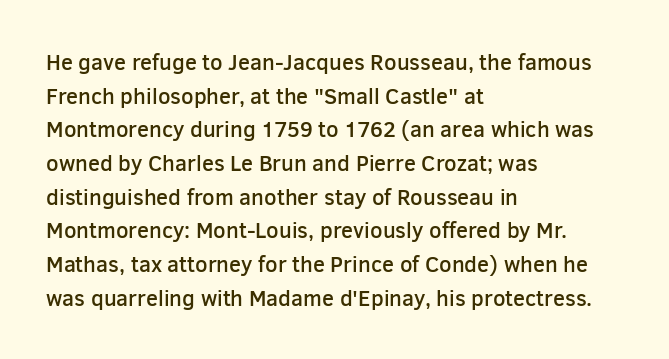
The image shows 22 px text type, upright; set left-aligned, normal line spacing (1.53x), normal letter spacing, not underlined.
